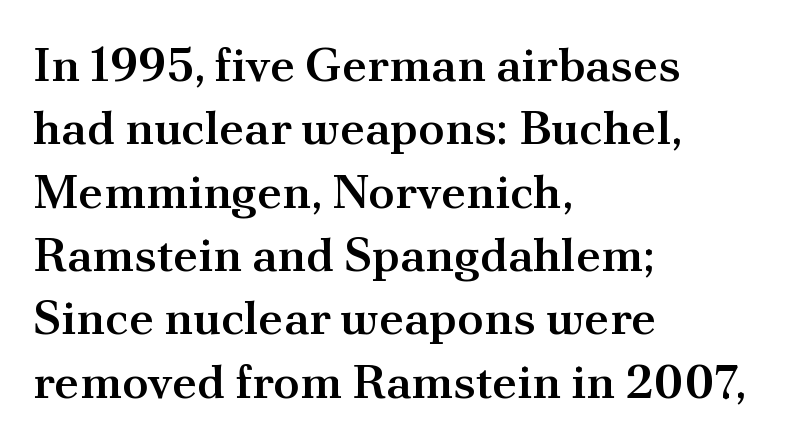
{"serif": "yes", "italic": "no", "bold": "semi", "weight": "semibold", "width": "normal", "stroke_contrast": "medium", "x_height": "small", "monospaced": "no", "underline": "no", "align": "left", "line_spacing": "normal", "line_spacing_ratio": 1.32, "letter_spacing": "normal", "letter_spacing_em": 0.0, "glyph_px": 48}
